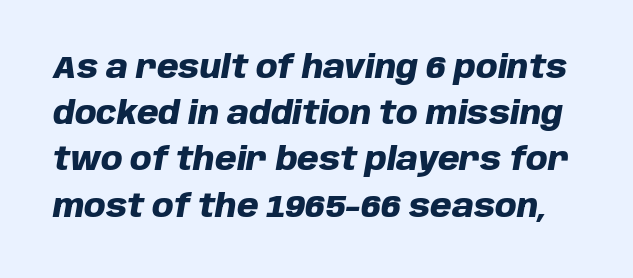
{"italic": "yes", "lean": "right", "slant_degrees": 10, "bold": "yes", "weight": "heavy", "width": "normal", "stroke_contrast": "low", "x_height": "large", "monospaced": "no", "underline": "no", "line_spacing": "normal", "line_spacing_ratio": 1.49, "letter_spacing": "normal", "letter_spacing_em": 0.0, "glyph_px": 31}
